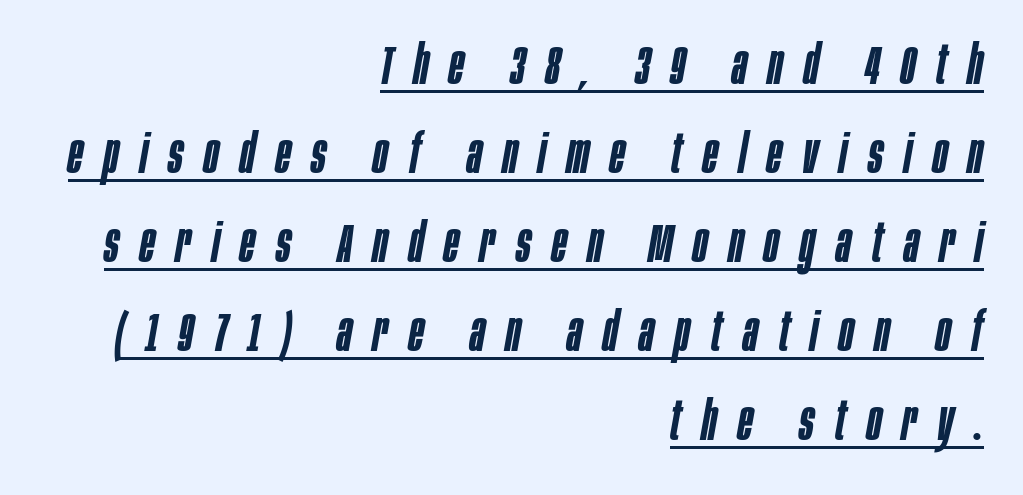
{"italic": "yes", "lean": "right", "slant_degrees": 10, "bold": "semi", "weight": "semibold", "width": "condensed", "stroke_contrast": "low", "x_height": "large", "monospaced": "no", "underline": "yes", "align": "right", "line_spacing": "normal", "line_spacing_ratio": 1.62, "letter_spacing": "wide", "letter_spacing_em": 0.38, "glyph_px": 55}
